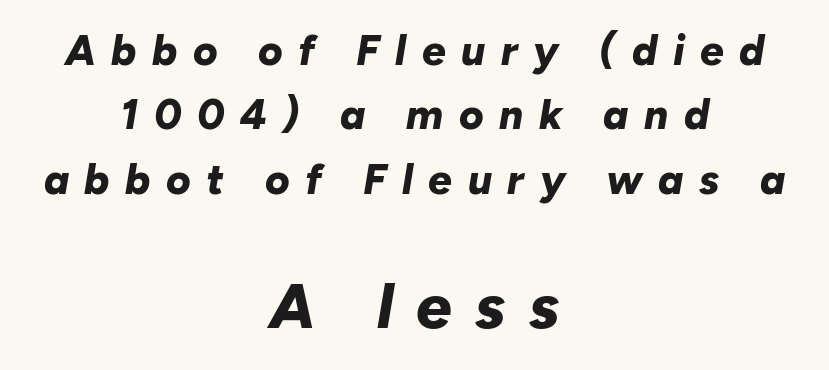
Q: Is the text bold? A: Yes.
Q: Is the text italic (slanted)? A: Yes, it leans right by about 10 degrees.
Q: Is the text underlined? A: No.
Q: How is the paragraph aligned? A: Centered.
Q: Is the spacing between letters normal or unusually wide? A: Unusually wide.
Q: Is the spacing between lines tight, normal or loose? A: Normal.
Q: Which block of text is set in a larger size, the first (top) or the second (bottom)? A: The second (bottom) one.
Q: Width (condensed, normal, or wide)? A: Normal.
Q: Stroke contrast? A: Low.
Q: x-height? A: Medium.
Q: Monospaced? A: No.
